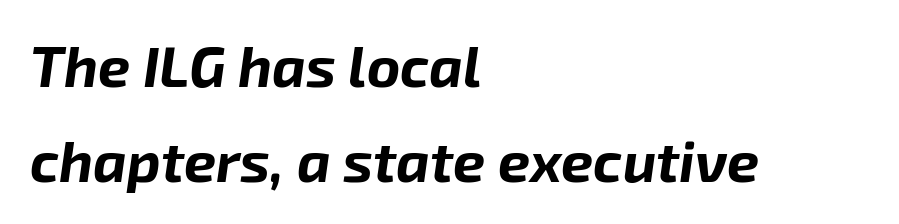
The image shows 57 px bold type, italic (leaning right); set left-aligned, normal line spacing (1.66x), normal letter spacing, not underlined; low stroke contrast and a medium x-height.
